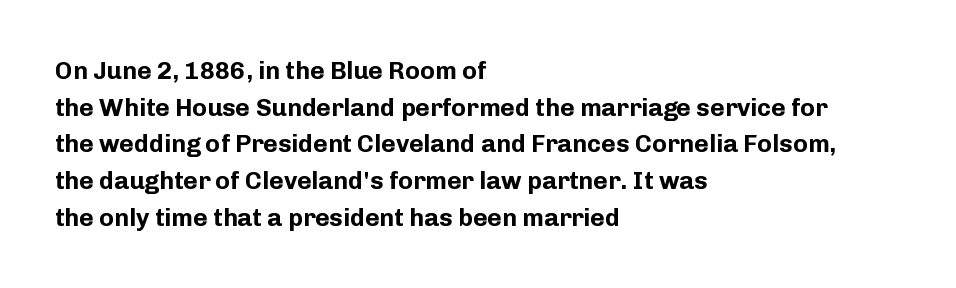
The image shows 25 px bold type, upright; set left-aligned, normal line spacing (1.47x), normal letter spacing, not underlined.
